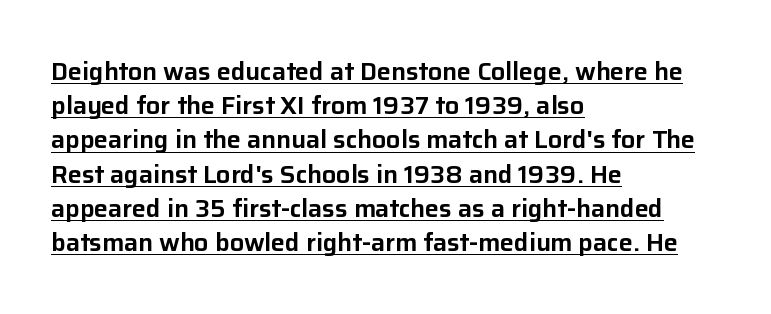
{"italic": "no", "underline": "yes", "align": "left", "line_spacing": "normal", "line_spacing_ratio": 1.37, "letter_spacing": "normal", "letter_spacing_em": 0.0, "glyph_px": 25}
